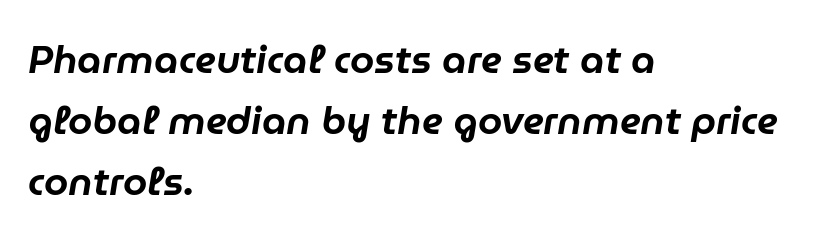
Q: Is the text italic (slanted)? A: Yes, it leans right by about 9 degrees.
Q: Is the text underlined? A: No.
Q: How is the paragraph aligned? A: Left-aligned.
Q: Is the spacing between letters normal or unusually wide? A: Normal.
Q: Is the spacing between lines tight, normal or loose? A: Normal.
Q: Width (condensed, normal, or wide)? A: Normal.
Q: Stroke contrast? A: Low.
Q: x-height? A: Medium.
Q: Monospaced? A: No.
